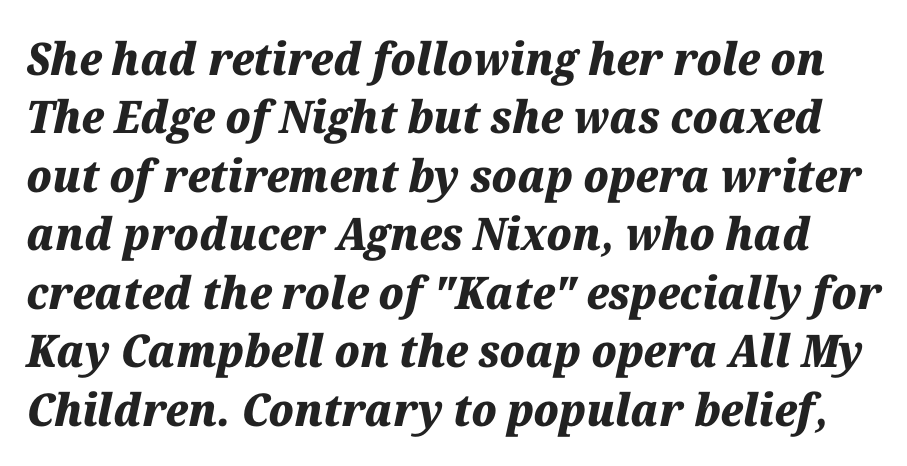
Q: Is the text bold? A: Yes.
Q: Is the text italic (slanted)? A: Yes, it leans right by about 12 degrees.
Q: Is the text underlined? A: No.
Q: Is the spacing between letters normal or unusually wide? A: Normal.
Q: Is the spacing between lines tight, normal or loose? A: Normal.
Q: Width (condensed, normal, or wide)? A: Normal.
Q: Stroke contrast? A: Medium.
Q: x-height? A: Medium.
Q: Monospaced? A: No.
